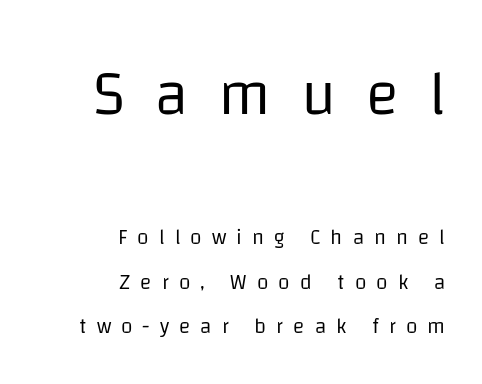
{"serif": "no", "italic": "no", "bold": "no", "weight": "regular", "width": "normal", "stroke_contrast": "low", "x_height": "large", "monospaced": "no", "underline": "no", "align": "right", "line_spacing": "loose", "line_spacing_ratio": 2.12, "letter_spacing": "wide", "letter_spacing_em": 0.48, "larger_block": "first", "size_ratio": 2.95, "glyph_px": 62}
